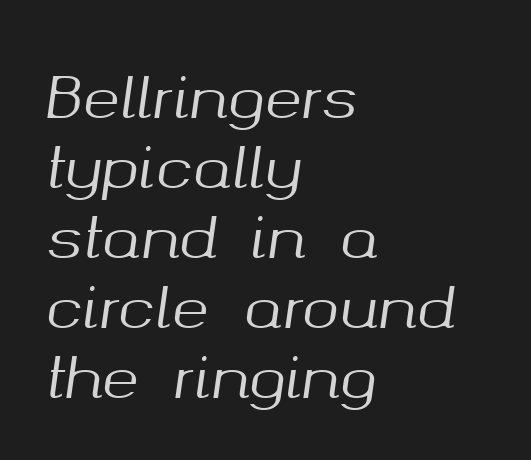
The image shows 56 px text type, italic (leaning right); set left-aligned, normal line spacing (1.25x), normal letter spacing, not underlined; medium stroke contrast and a medium x-height.
